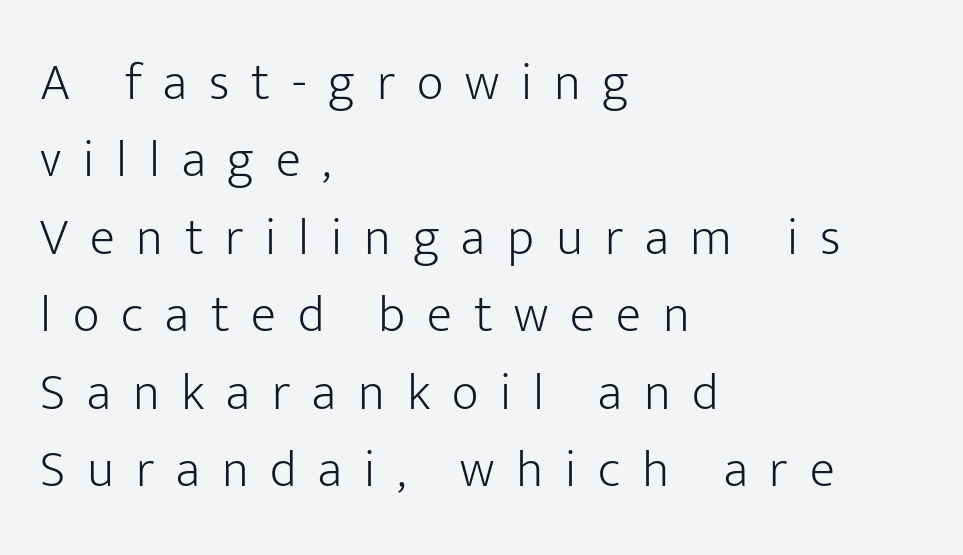
The line-height multiplier appears to be the usual default. There is plenty of visible air inserted between adjacent glyphs. Examine the stroke ends and you'll find no serifs. The ragged edge is on the right, which tells us the setting is flush left. The type sits square on the baseline with zero lean.
